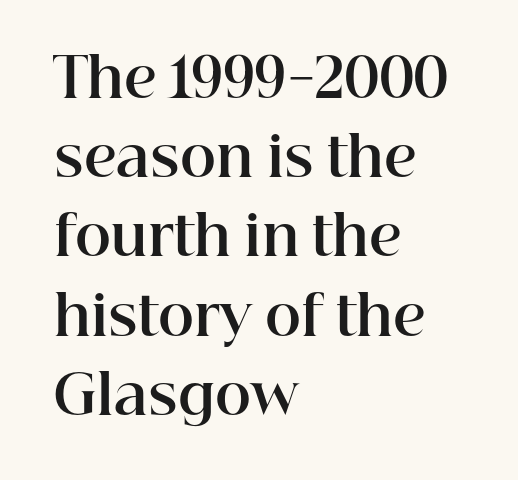
{"serif": "yes", "italic": "no", "bold": "yes", "weight": "bold", "width": "normal", "stroke_contrast": "high", "x_height": "medium", "monospaced": "no", "underline": "no", "align": "left", "line_spacing": "normal", "line_spacing_ratio": 1.44, "letter_spacing": "normal", "letter_spacing_em": 0.0, "glyph_px": 55}
